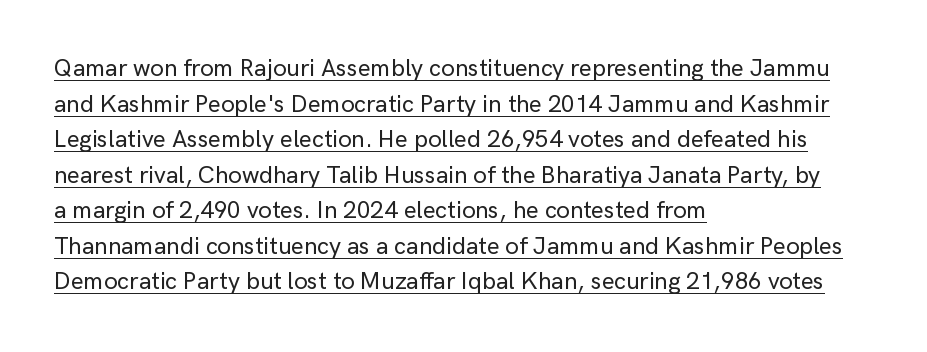
Q: Is the text italic (slanted)? A: No, it is upright.
Q: Is the text underlined? A: Yes.
Q: How is the paragraph aligned? A: Left-aligned.
Q: Is the spacing between letters normal or unusually wide? A: Normal.
Q: Is the spacing between lines tight, normal or loose? A: Normal.
